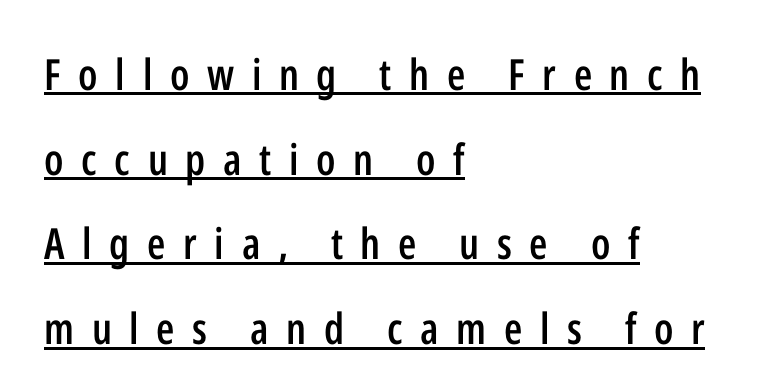
The image shows 43 px semibold, condensed sans-serif type, upright; set left-aligned, loose line spacing (1.97x), unusually wide letter spacing (+0.41 em), underlined; low stroke contrast and a medium x-height.
